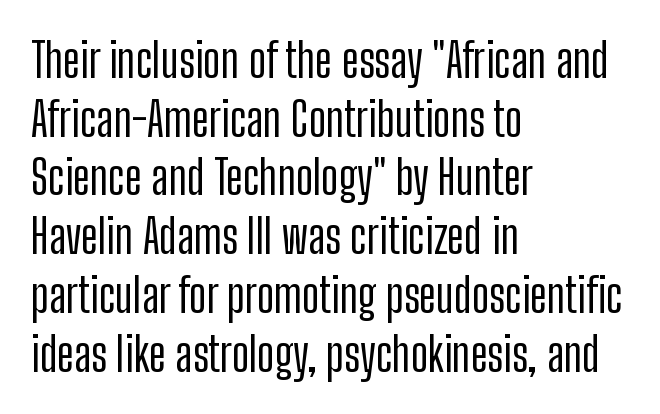
Whoever set this chose a conventional vertical rhythm. Nobody touched the tracking dial on this one. Grotesque or geometric, the face here clearly has no serifs. Every row of glyphs begins at an identical x-position on the left. Think of a printed novel: that variable character pitch is what you see here.
